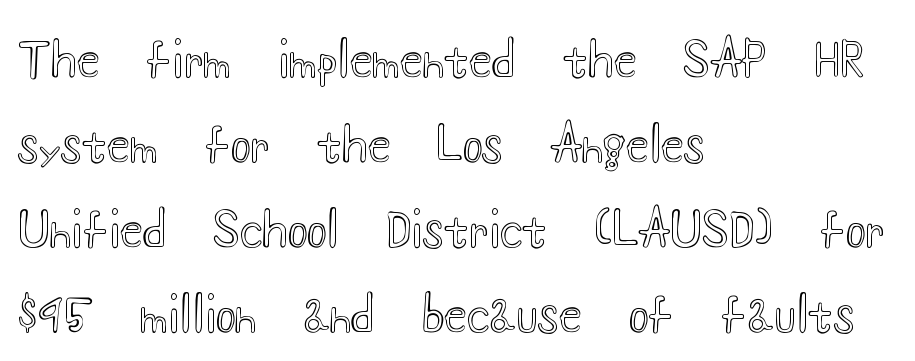
Q: Is the text italic (slanted)? A: No, it is upright.
Q: Is the text underlined? A: No.
Q: How is the paragraph aligned? A: Left-aligned.
Q: Is the spacing between letters normal or unusually wide? A: Normal.
Q: Width (condensed, normal, or wide)? A: Wide.
Q: x-height? A: Small.
Q: Monospaced? A: No.
